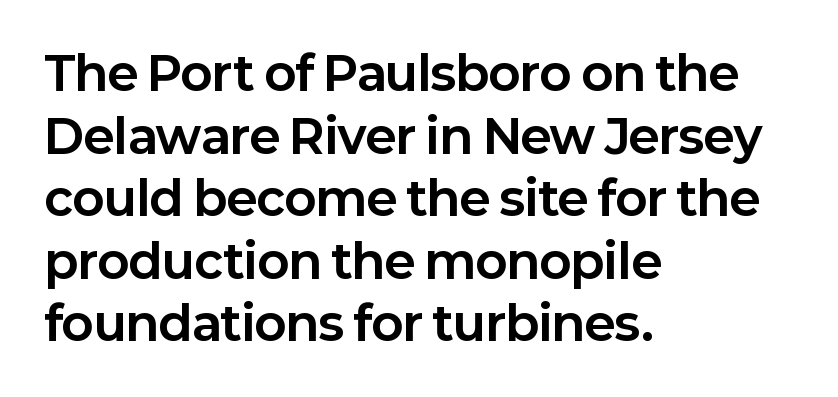
Q: Is the text bold? A: Yes.
Q: Is the text italic (slanted)? A: No, it is upright.
Q: Is the typeface a serif or a sans-serif typeface? A: Sans-serif.
Q: Is the text underlined? A: No.
Q: How is the paragraph aligned? A: Left-aligned.
Q: Is the spacing between letters normal or unusually wide? A: Normal.
Q: Is the spacing between lines tight, normal or loose? A: Normal.
Q: Width (condensed, normal, or wide)? A: Normal.
Q: Stroke contrast? A: Low.
Q: x-height? A: Medium.
Q: Monospaced? A: No.
